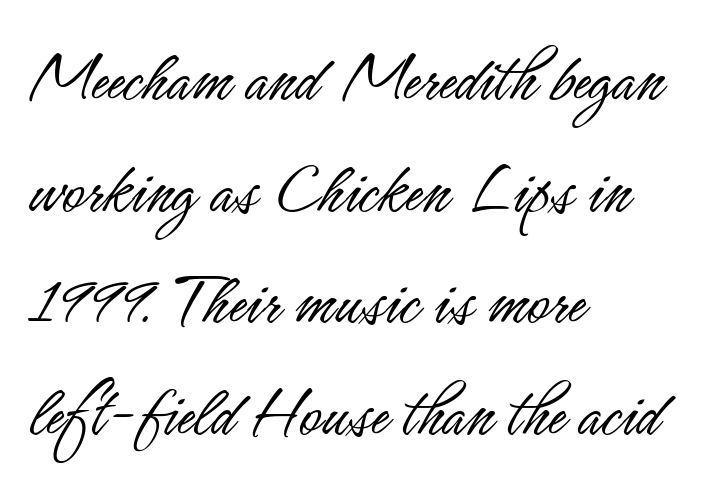
Is this a fixed-width face? No — the glyphs have proportional, varying widths. Anything drawn beneath the words? Only blank space. A quiet, ordinary-to-light weight characterises the typeface. The passage shown has conventional tracking throughout.
